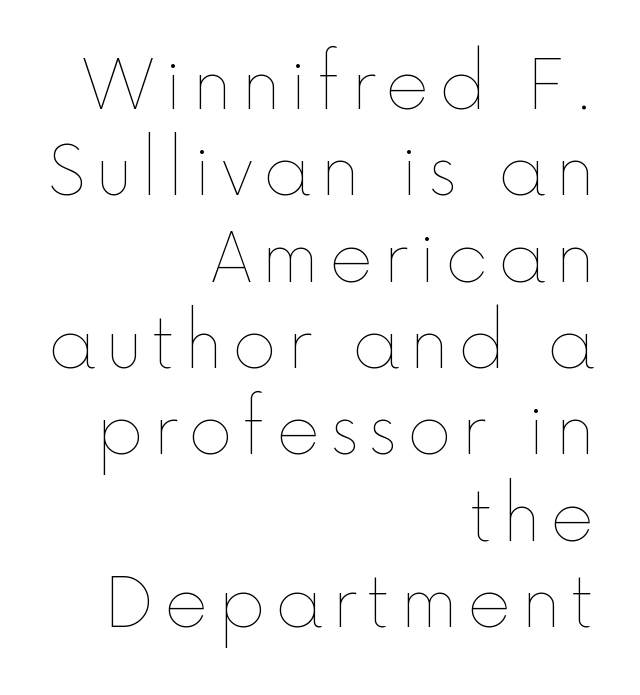
Casual observation: everything's shoved over to the right. This is roman type, the default non-slanted kind. The font is comparable to plain body text, perhaps lighter. The passage shown is typed in a proportional face where columns would drift. Lines of text with bare space underneath.
